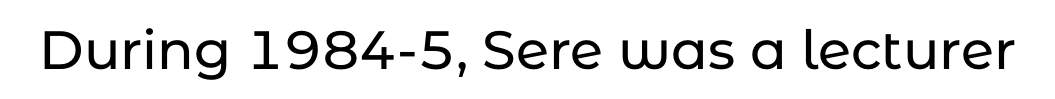
Check under the words: just untouched page. Observe the ordinary spacing: letters are neighbours, not strangers. The type family on display is of the sans-serif kind. Here the designer chose a conventional face with non-uniform glyph widths. The typography opts for an upright posture over an oblique one.
